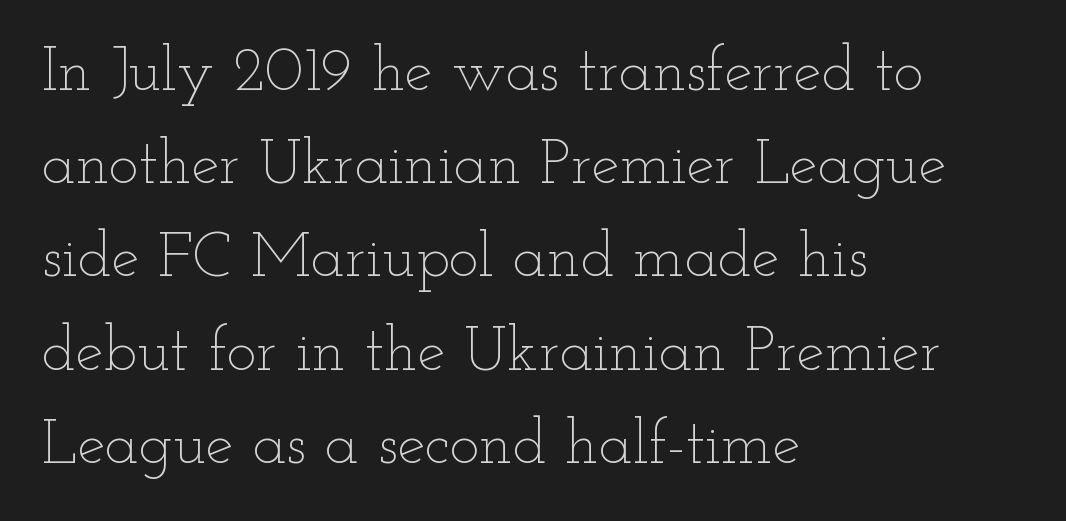
{"italic": "no", "bold": "no", "weight": "thin", "width": "wide", "stroke_contrast": "low", "x_height": "small", "monospaced": "no", "underline": "no", "align": "left", "line_spacing": "normal", "line_spacing_ratio": 1.48, "letter_spacing": "normal", "letter_spacing_em": 0.0, "glyph_px": 63}
